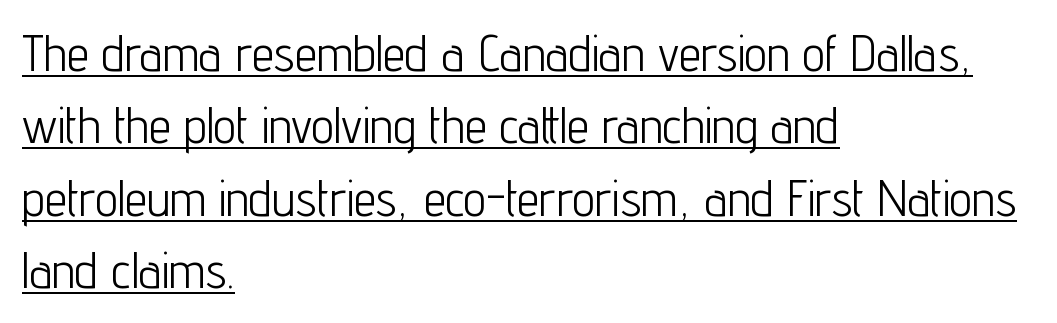
The image shows 50 px light, condensed sans-serif type, upright; set left-aligned, normal line spacing (1.45x), normal letter spacing, underlined; low stroke contrast and a medium x-height.
